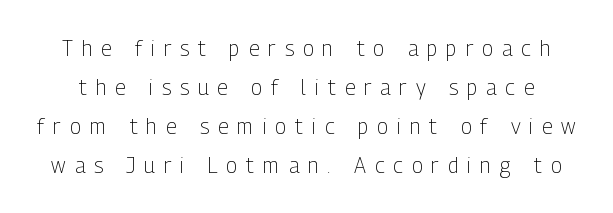
{"italic": "no", "bold": "no", "underline": "no", "line_spacing_ratio": 1.85, "letter_spacing": "wide", "letter_spacing_em": 0.42, "glyph_px": 21}
